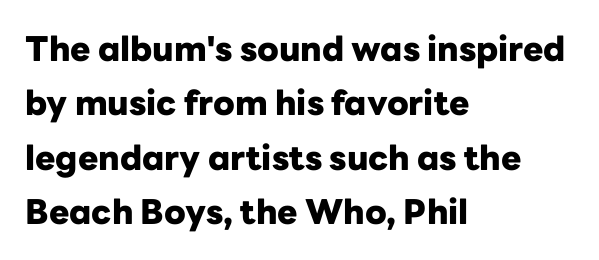
Vertically, the passage feels balanced, rows spaced as you'd expect. The designer went with a sans here, leaving each stem footless. Thick stems and heavy bowls — unmistakably bold. Honestly, there is no underline to notice here at all.
